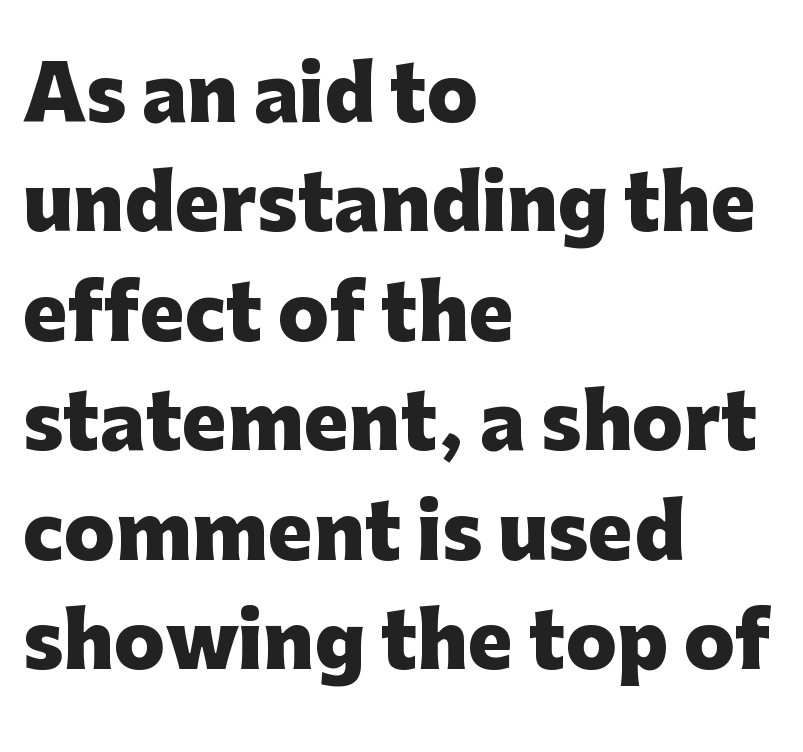
Q: Is the text bold? A: Yes.
Q: Is the text italic (slanted)? A: No, it is upright.
Q: Is the typeface a serif or a sans-serif typeface? A: Sans-serif.
Q: Is the text underlined? A: No.
Q: How is the paragraph aligned? A: Left-aligned.
Q: Is the spacing between letters normal or unusually wide? A: Normal.
Q: Is the spacing between lines tight, normal or loose? A: Normal.
Q: Width (condensed, normal, or wide)? A: Normal.
Q: Stroke contrast? A: Low.
Q: x-height? A: Medium.
Q: Monospaced? A: No.
